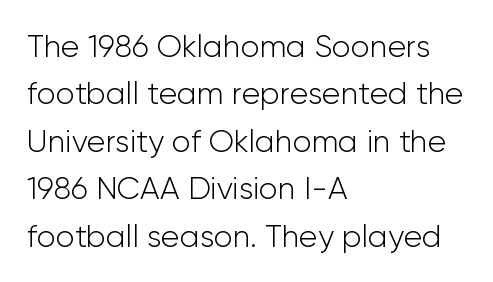
The image shows 31 px light sans-serif type, upright; set left-aligned, normal line spacing (1.53x), normal letter spacing, not underlined; low stroke contrast and a medium x-height.
